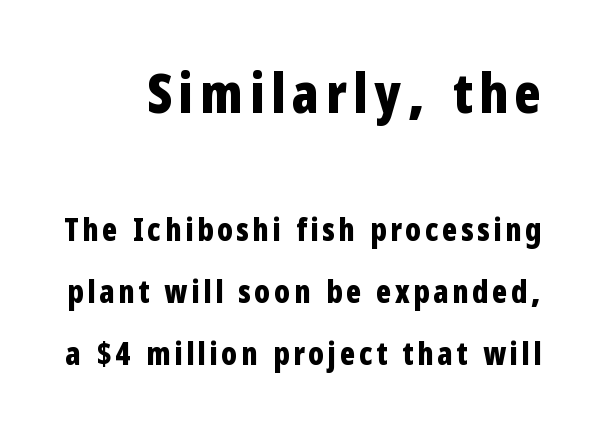
Each letter keeps its own natural width here, so spacing adapts to shape. Block one is the big one; block two sits smaller underneath. The letters stand straight up with perfectly vertical stems. Bold? Absolutely — the strokes are thick and heavy. Bare-footed words on every line. Typographically, this falls in the sans-serif category.
